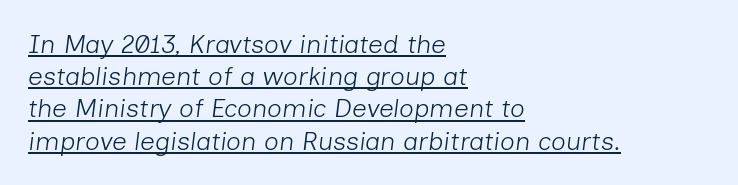
{"italic": "yes", "lean": "right", "slant_degrees": 7, "bold": "no", "underline": "yes", "align": "left", "line_spacing_ratio": 1.24, "letter_spacing": "normal", "letter_spacing_em": 0.0, "glyph_px": 26}
